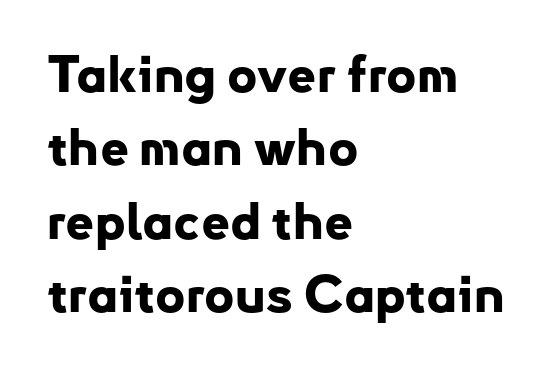
{"serif": "no", "italic": "no", "bold": "yes", "weight": "bold", "width": "normal", "stroke_contrast": "low", "x_height": "small", "monospaced": "no", "underline": "no", "align": "left", "line_spacing": "normal", "line_spacing_ratio": 1.44, "letter_spacing": "normal", "letter_spacing_em": 0.0, "glyph_px": 51}
